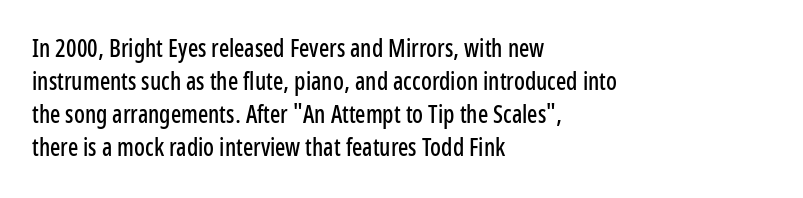
The lines are quadded left. Does extra space separate the letters? No, they use regular spacing. Tall strokes in this sample are plumb rather than angled. Notice how descenders clear the ascenders below comfortably — that's standard leading. This rendering features lettering with no underline.
